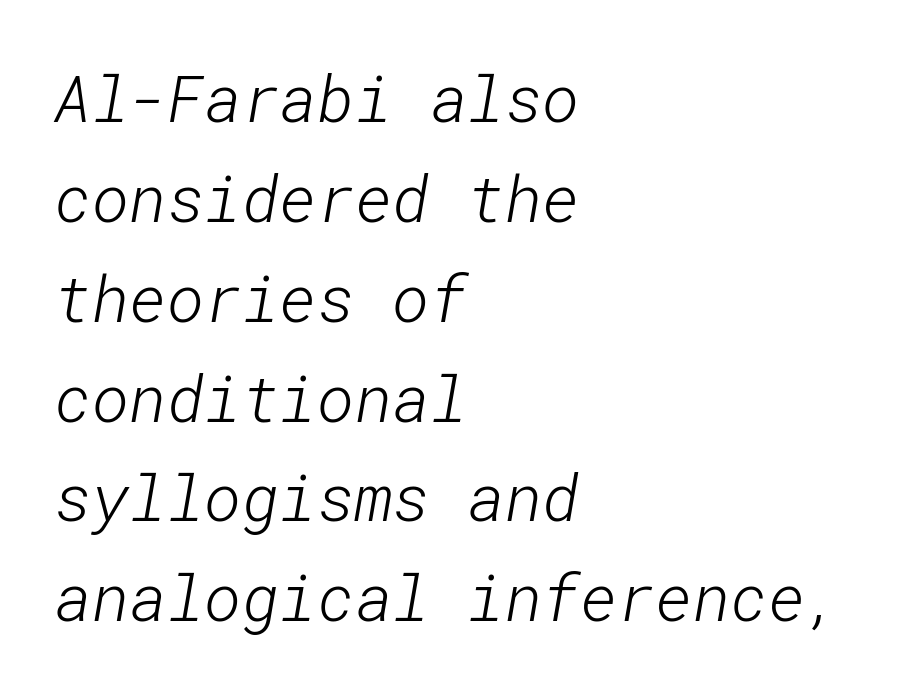
The image shows 64 px light sans-serif type; set left-aligned, normal line spacing (1.56x), normal letter spacing, not underlined; low stroke contrast and a medium x-height.
